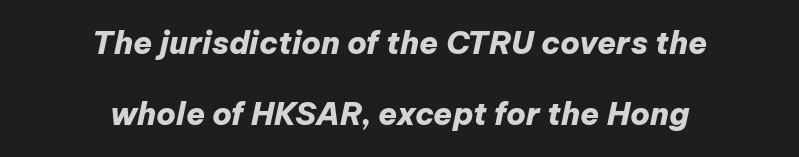
Any mark beneath the type? The region is blank. Varying glyph widths throughout — classic text-font behaviour. Notice how thick the strokes are: this is what a full bold looks like. Students, observe: this is what heavily led, spacious text looks like. The typography opts for an oblique posture over an upright one. If you folded the block vertically in half, each line would mirror itself in length.
